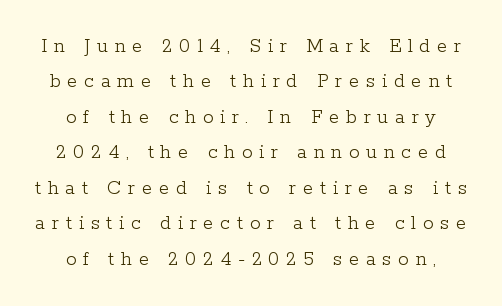
Ascenders rise straight up at ninety degrees. Just letters on the line, the space beneath them empty. The rows are spaced the way most documents space them. Spacing between characters has been opened up far beyond the box default. Ink coverage per letter is moderate at most.
